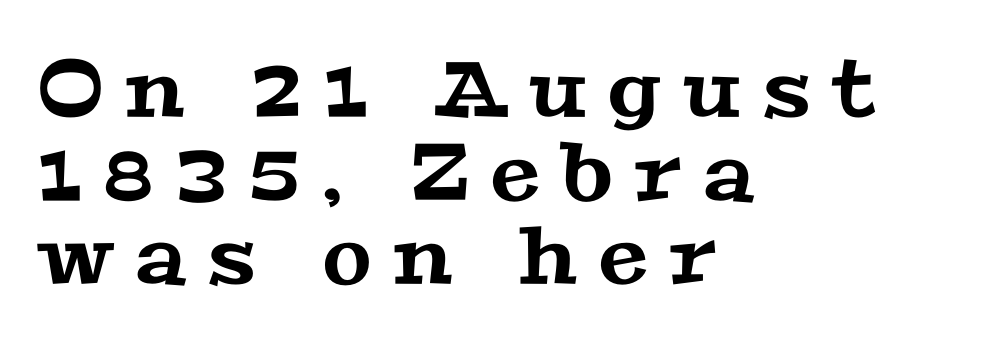
{"serif": "yes", "width": "wide", "stroke_contrast": "medium", "x_height": "medium", "monospaced": "no", "underline": "no", "align": "left", "line_spacing": "tight", "line_spacing_ratio": 1.06, "letter_spacing": "wide", "letter_spacing_em": 0.28, "glyph_px": 79}
